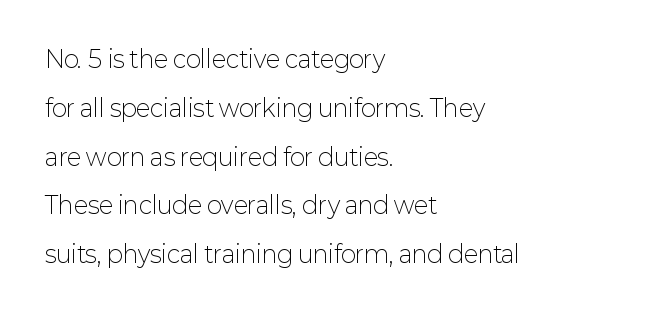
Short note: letters normally spaced. Is the type heavy? It reads as light-to-regular instead. Descenders hang freely into open space. Tall strokes in this sample are plumb rather than angled. The typesetter chose a ragged-right arrangement here.
